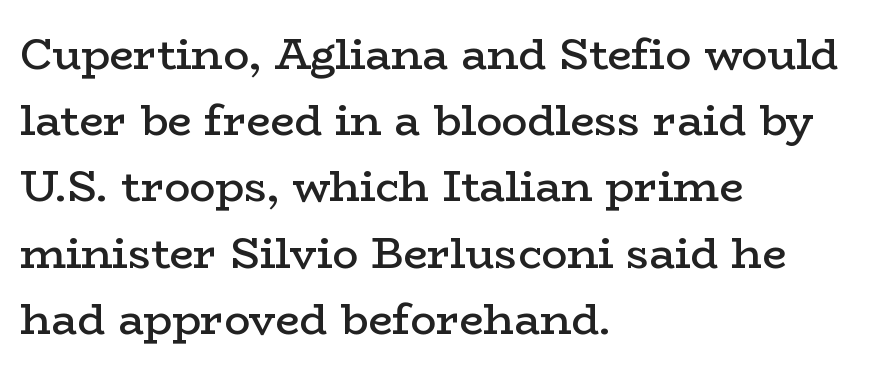
{"serif": "yes", "italic": "no", "bold": "semi", "weight": "semibold", "width": "wide", "stroke_contrast": "low", "x_height": "medium", "monospaced": "no", "underline": "no", "align": "left", "line_spacing": "normal", "line_spacing_ratio": 1.54, "letter_spacing": "normal", "letter_spacing_em": 0.0, "glyph_px": 43}
